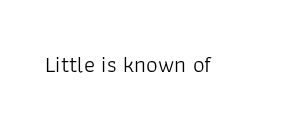
The type is set solid horizontally, with unmodified tracking. Words float on clear page, feet unadorned. A quiet, ordinary-to-light weight characterises the typeface. The type sits square on the baseline with zero lean.
